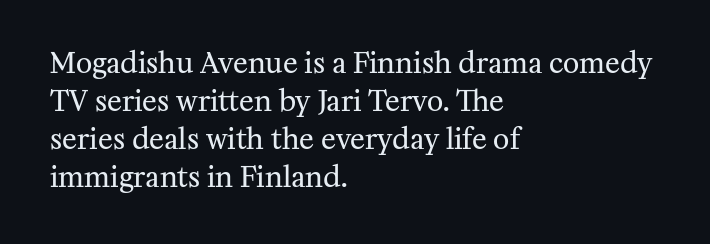
The rendering uses a moderate line-height, typical for paragraphs. Weight: not bold — regular or lighter. A classic flush-left, rag-right setting is used for this passage. The glyphs are unaccompanied by any horizontal stroke below them. The letters sit at their default tracking, neither squeezed nor spread.
